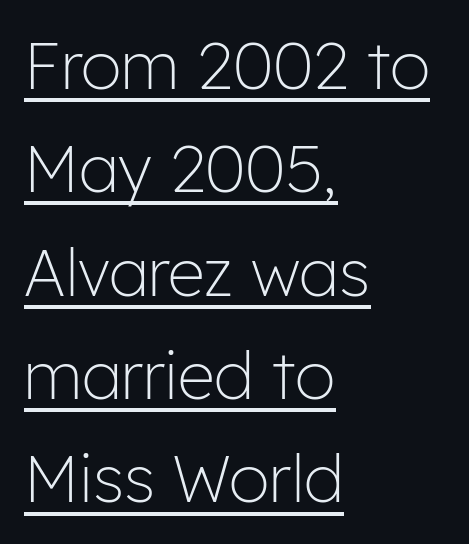
The image shows 65 px light sans-serif type, upright; set left-aligned, normal line spacing (1.59x), normal letter spacing, underlined; low stroke contrast and a medium x-height.
